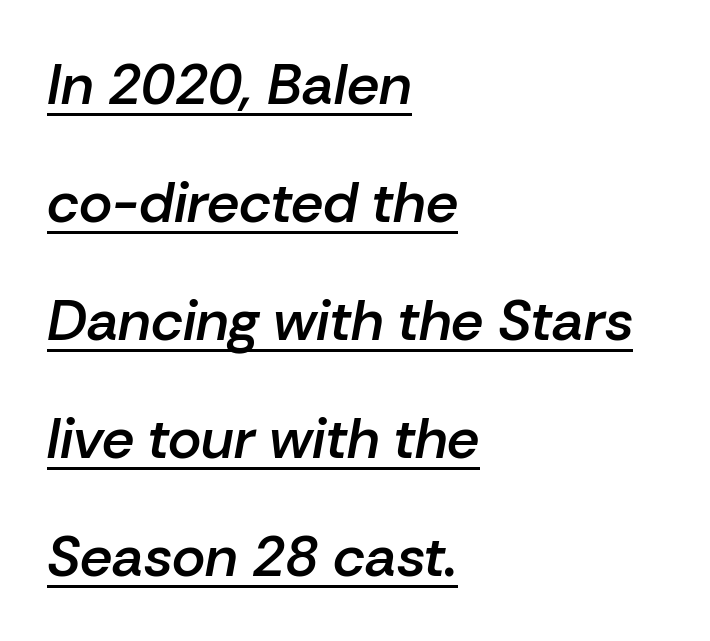
The image shows 57 px semibold type, italic (leaning right); set left-aligned, loose line spacing (2.07x), normal letter spacing, underlined; low stroke contrast and a medium x-height.
